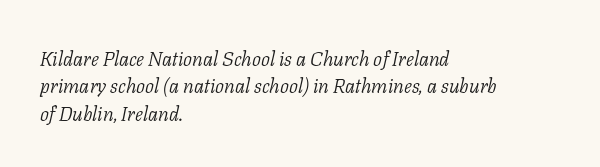
{"italic": "yes", "lean": "right", "slant_degrees": 11, "bold": "no", "underline": "no", "align": "left", "line_spacing": "normal", "line_spacing_ratio": 1.37, "letter_spacing": "normal", "letter_spacing_em": 0.0, "glyph_px": 20}
